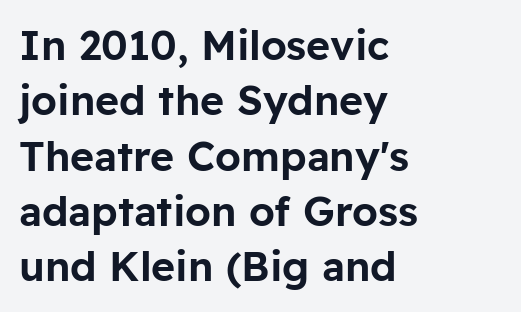
The image shows 41 px sans-serif type, upright; set left-aligned, normal line spacing (1.35x), normal letter spacing, not underlined; low stroke contrast and a medium x-height.
